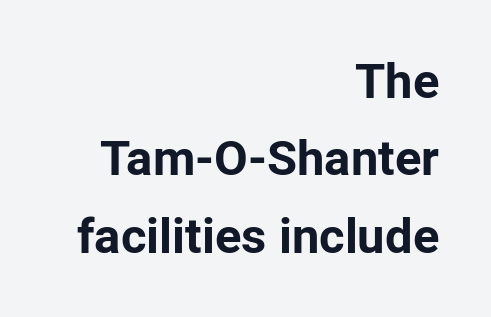
A typesetter would call this proportional, since set widths differ per character. Right-aligned paragraph, ragged on the left. Italic? Not at all — the glyphs are vertical. Letterform terminals end flat and unadorned throughout the passage. Vertical spacing — default.
